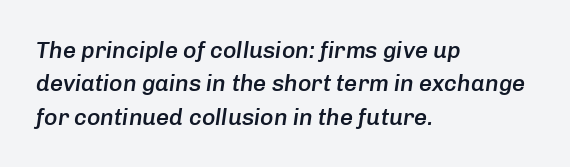
{"italic": "yes", "lean": "right", "slant_degrees": 8, "bold": "semi", "underline": "no", "align": "left", "line_spacing": "normal", "line_spacing_ratio": 1.45, "letter_spacing": "normal", "letter_spacing_em": 0.0, "glyph_px": 23}
